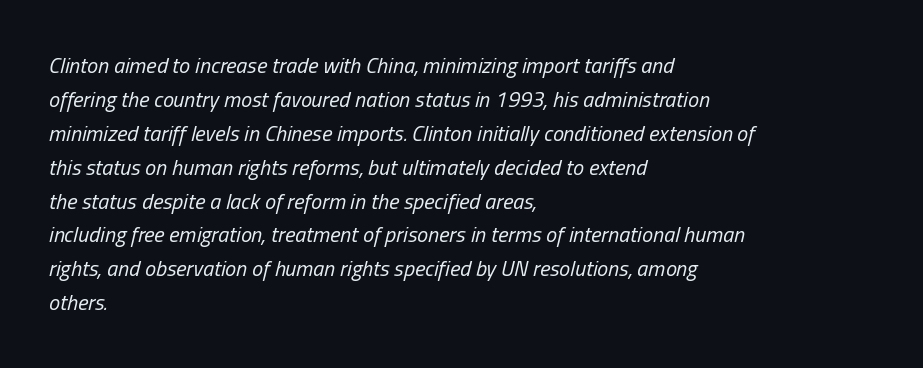
{"italic": "yes", "lean": "right", "slant_degrees": 13, "bold": "no", "underline": "no", "align": "left", "line_spacing": "normal", "line_spacing_ratio": 1.54, "letter_spacing": "normal", "letter_spacing_em": 0.0, "glyph_px": 22}
